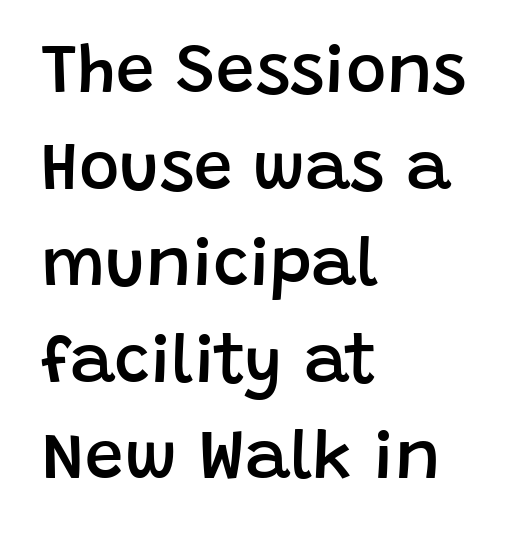
Q: Is the text bold? A: Semi-bold.
Q: Is the text italic (slanted)? A: No, it is upright.
Q: Is the typeface a serif or a sans-serif typeface? A: Sans-serif.
Q: Is the text underlined? A: No.
Q: How is the paragraph aligned? A: Left-aligned.
Q: Is the spacing between letters normal or unusually wide? A: Normal.
Q: Is the spacing between lines tight, normal or loose? A: Normal.
Q: Width (condensed, normal, or wide)? A: Normal.
Q: Stroke contrast? A: Low.
Q: x-height? A: Large.
Q: Monospaced? A: No.
